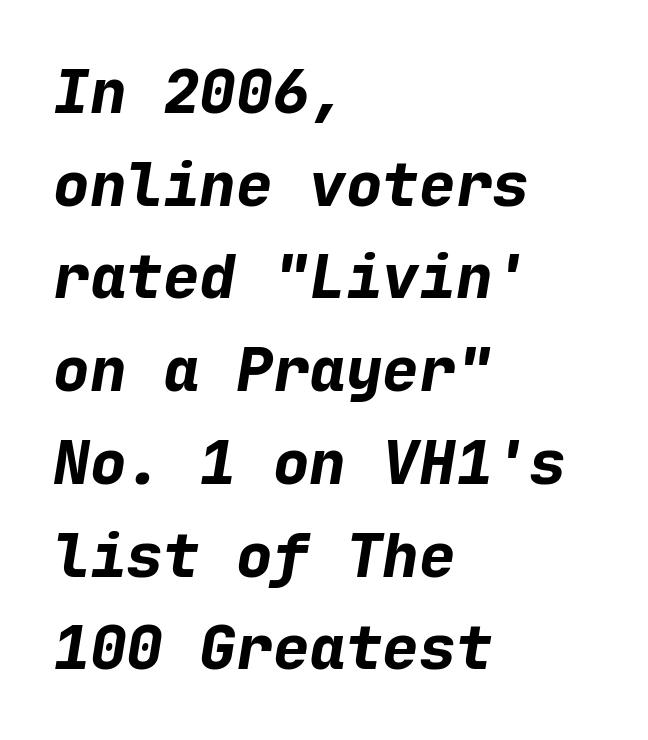
{"italic": "yes", "lean": "right", "slant_degrees": 9, "bold": "yes", "weight": "bold", "width": "normal", "stroke_contrast": "low", "x_height": "medium", "monospaced": "yes", "underline": "no", "align": "left", "line_spacing": "normal", "line_spacing_ratio": 1.52, "letter_spacing": "normal", "letter_spacing_em": 0.0, "glyph_px": 61}
